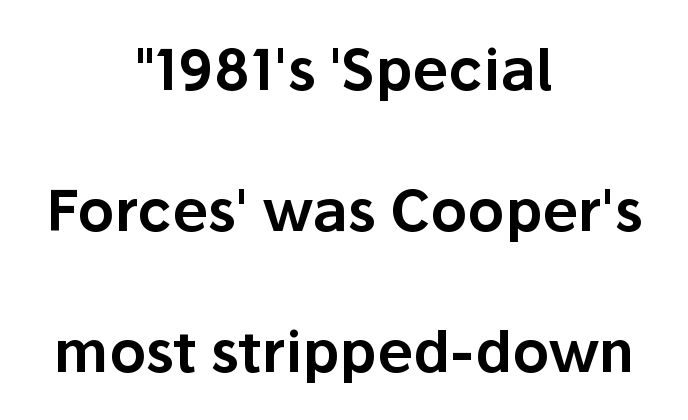
Q: Is the text italic (slanted)? A: No, it is upright.
Q: Is the typeface a serif or a sans-serif typeface? A: Sans-serif.
Q: Is the text underlined? A: No.
Q: How is the paragraph aligned? A: Centered.
Q: Is the spacing between letters normal or unusually wide? A: Normal.
Q: Is the spacing between lines tight, normal or loose? A: Loose.
Q: Width (condensed, normal, or wide)? A: Normal.
Q: Stroke contrast? A: Low.
Q: x-height? A: Medium.
Q: Monospaced? A: No.
